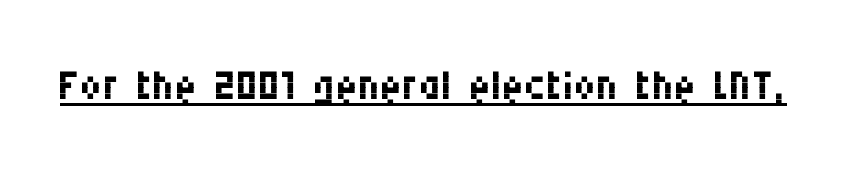
Q: Is the text bold? A: No.
Q: Is the text italic (slanted)? A: No, it is upright.
Q: Is the typeface a serif or a sans-serif typeface? A: Sans-serif.
Q: Is the text underlined? A: Yes.
Q: Is the spacing between letters normal or unusually wide? A: Normal.
Q: Width (condensed, normal, or wide)? A: Condensed.
Q: Stroke contrast? A: Medium.
Q: x-height? A: Large.
Q: Monospaced? A: No.
